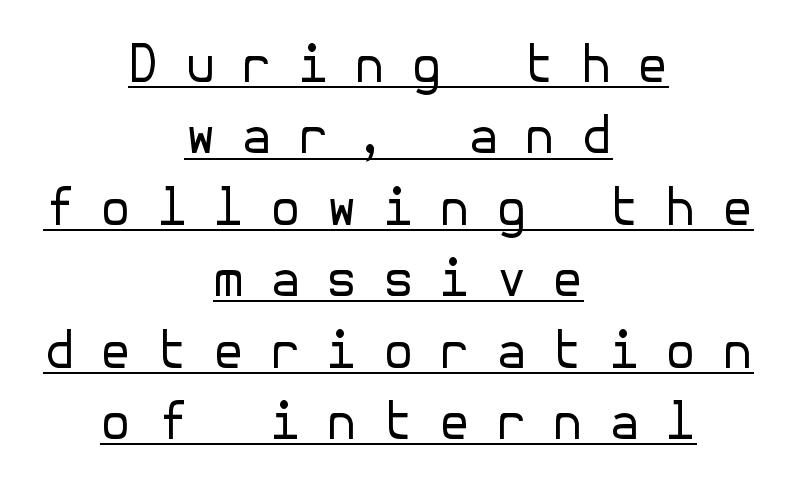
The image shows 51 px regular-weight sans-serif type, upright; set centered, normal line spacing (1.4x), unusually wide letter spacing (+0.49 em), underlined; low stroke contrast and a medium x-height.
